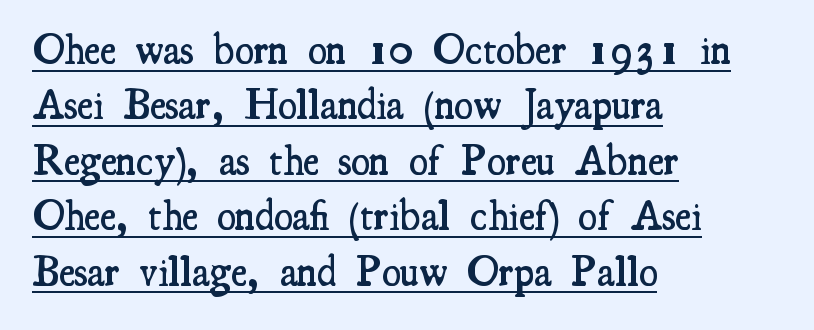
Visually the block forms a straight wall on the left and a jagged coastline on the right. The passage shown is underscored from start to finish. Stroke thickness is moderately raised; the sample reads as semibold. A typesetter would call this proportional, since set widths differ per character. Quick note: not italic, upright.
